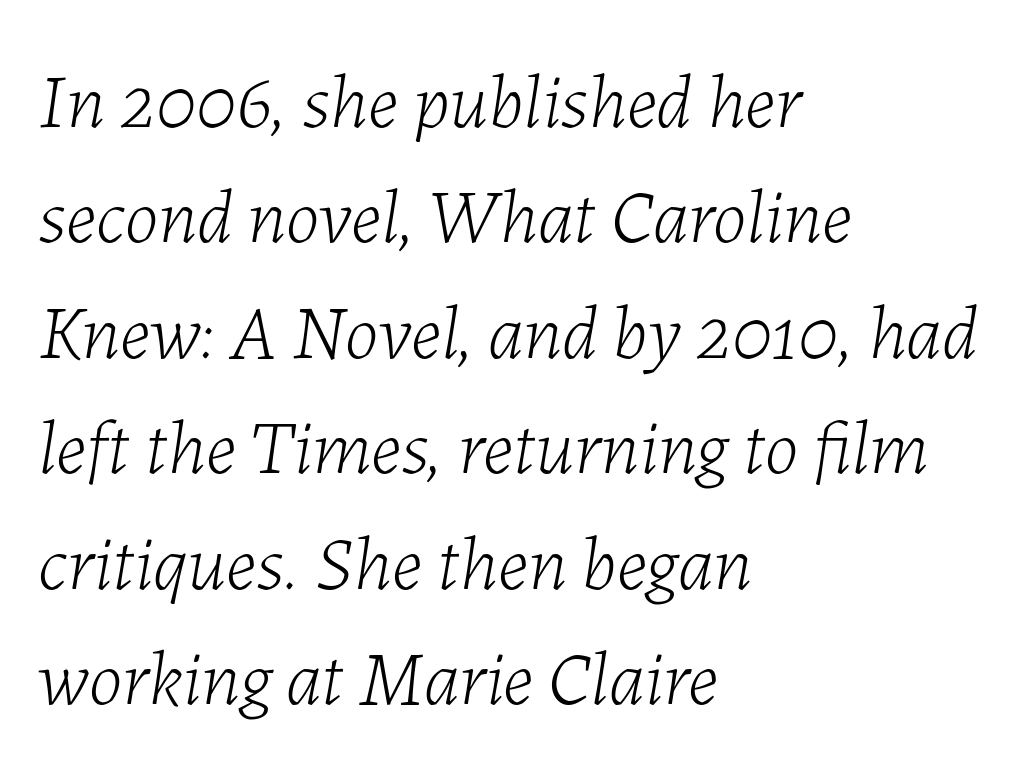
{"italic": "yes", "lean": "right", "slant_degrees": 7, "bold": "no", "weight": "light", "width": "normal", "stroke_contrast": "low", "x_height": "medium", "monospaced": "no", "underline": "no", "align": "left", "line_spacing": "normal", "line_spacing_ratio": 1.5, "letter_spacing": "normal", "letter_spacing_em": 0.0, "glyph_px": 77}
